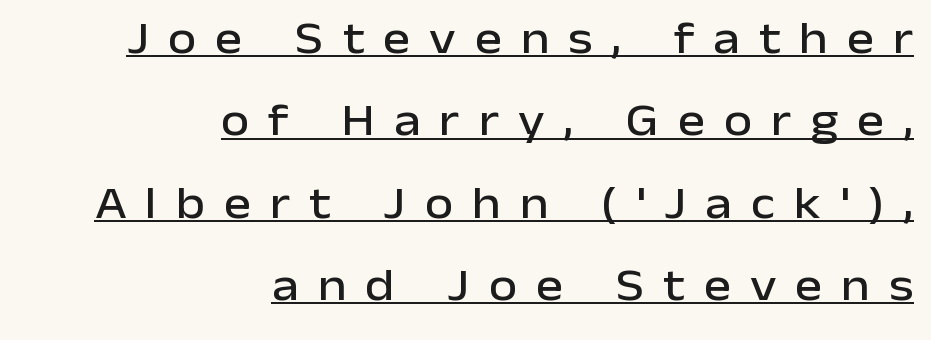
The image shows 46 px sans-serif type, upright; set right-aligned, line spacing 1.79x, unusually wide letter spacing (+0.41 em), underlined; low stroke contrast and a medium x-height.
